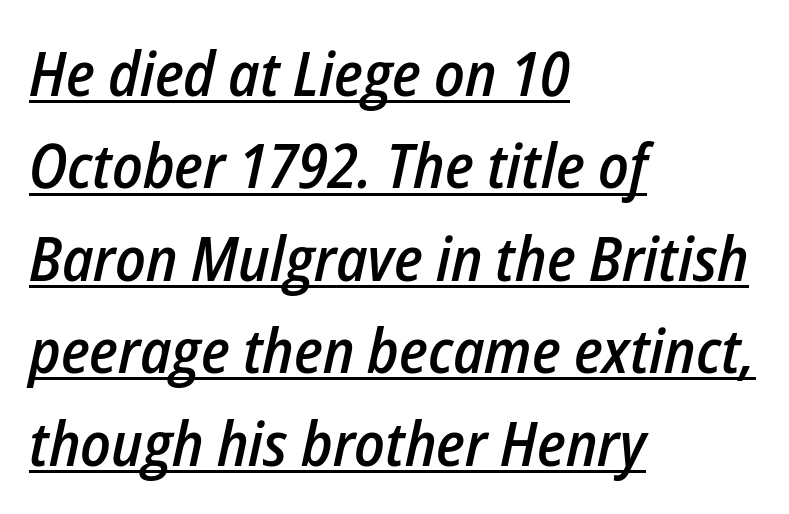
{"italic": "yes", "lean": "right", "slant_degrees": 12, "bold": "semi", "weight": "semibold", "width": "condensed", "stroke_contrast": "low", "x_height": "medium", "monospaced": "no", "underline": "yes", "align": "left", "line_spacing": "normal", "line_spacing_ratio": 1.49, "letter_spacing": "normal", "letter_spacing_em": 0.0, "glyph_px": 62}
